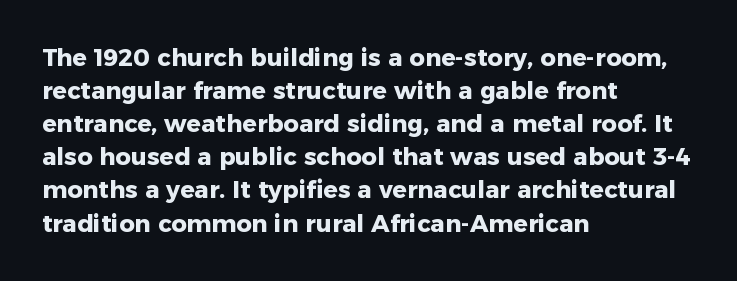
The image shows 24 px bold type, upright; set left-aligned, normal line spacing (1.38x), normal letter spacing, not underlined.
